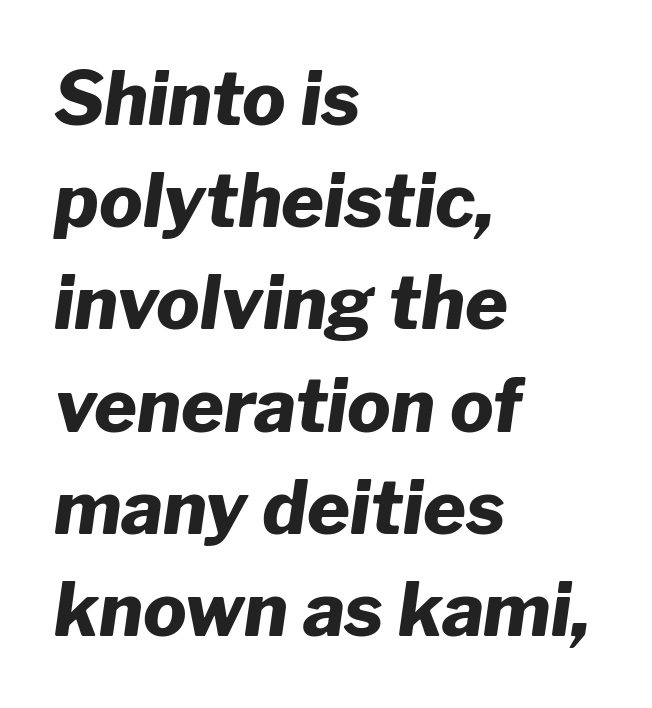
{"italic": "yes", "lean": "right", "slant_degrees": 8, "bold": "yes", "weight": "heavy", "width": "normal", "stroke_contrast": "low", "x_height": "medium", "monospaced": "no", "underline": "no", "align": "left", "line_spacing": "normal", "line_spacing_ratio": 1.4, "letter_spacing": "normal", "letter_spacing_em": 0.0, "glyph_px": 73}
